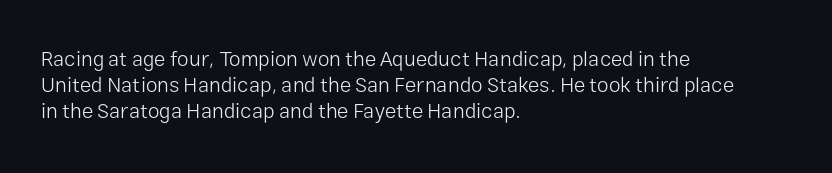
The image shows 21 px text type, upright; set left-aligned, normal line spacing (1.25x), normal letter spacing, not underlined.
